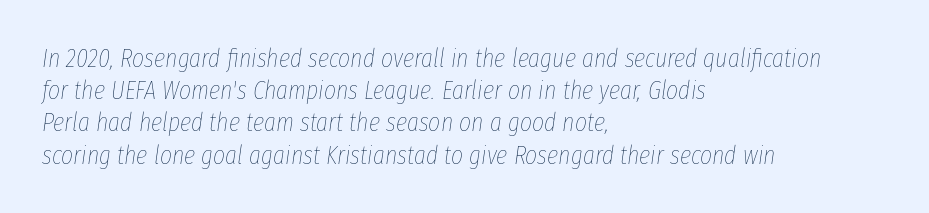
Weight: in the light-to-regular range. This rendering uses left alignment, leaving the right contour irregular. In terms of letterspacing, this is plain default setting. Quick note: italic. The baseline area is clear.
